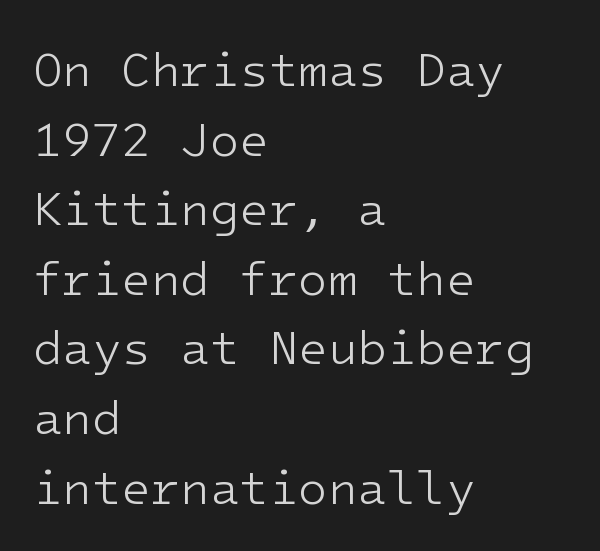
These lines are composed in type without serifs. These lines are rendered in a fixed-pitch font. Each new line begins a customary step beneath the previous one. The letters stand straight up with perfectly vertical stems. Weight: not bold — regular or lighter.
